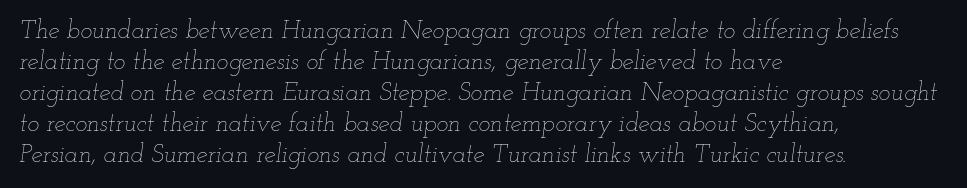
{"italic": "yes", "lean": "right", "slant_degrees": 12, "bold": "no", "underline": "no", "align": "left", "line_spacing_ratio": 1.24, "letter_spacing": "normal", "letter_spacing_em": 0.0, "glyph_px": 25}
